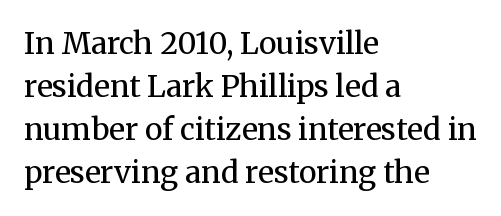
Quick note: underline off. The font is comparable to plain body text, perhaps lighter. Does the type have serifs? Yes, each stem ends in a small foot. The face used here is proportionally spaced, like ordinary book or web type. Look at the tracking — it's just the regular setting, nothing added. The rendering uses a moderate line-height, typical for paragraphs.
